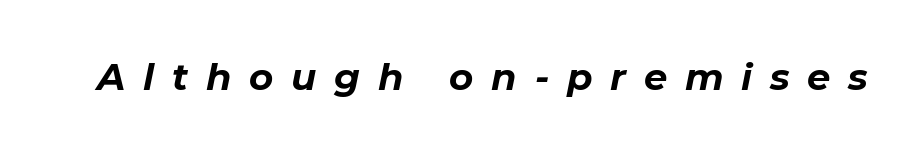
Every letter is thick-stroked: bold, no question. Spacing verdict: proportional, widths tailored to each character. The axis of the letterforms is tilted away from vertical. Underlining? Definitely not there.
